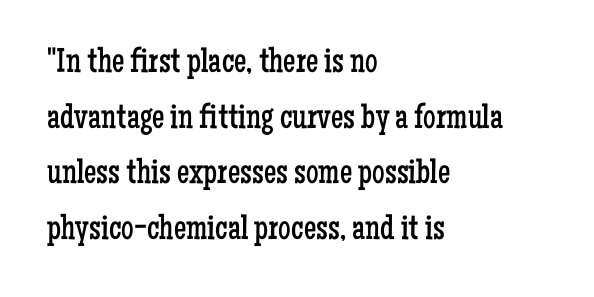
Q: Is the text bold? A: No.
Q: Is the text italic (slanted)? A: No, it is upright.
Q: Is the typeface a serif or a sans-serif typeface? A: Serif.
Q: Is the text underlined? A: No.
Q: How is the paragraph aligned? A: Left-aligned.
Q: Is the spacing between letters normal or unusually wide? A: Normal.
Q: Is the spacing between lines tight, normal or loose? A: Normal.
Q: Width (condensed, normal, or wide)? A: Condensed.
Q: Stroke contrast? A: Low.
Q: x-height? A: Medium.
Q: Monospaced? A: No.
